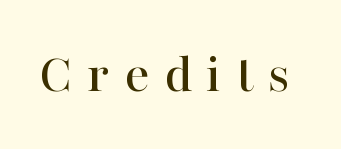
The image shows 57 px serif type, upright; set unusually wide letter spacing (+0.26 em), not underlined; high stroke contrast and a medium x-height.
